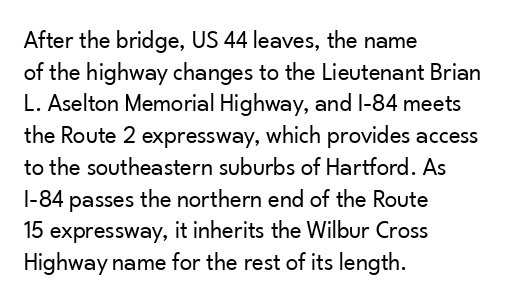
{"italic": "no", "bold": "no", "underline": "no", "align": "left", "line_spacing": "normal", "line_spacing_ratio": 1.27, "letter_spacing": "normal", "letter_spacing_em": 0.0, "glyph_px": 25}
